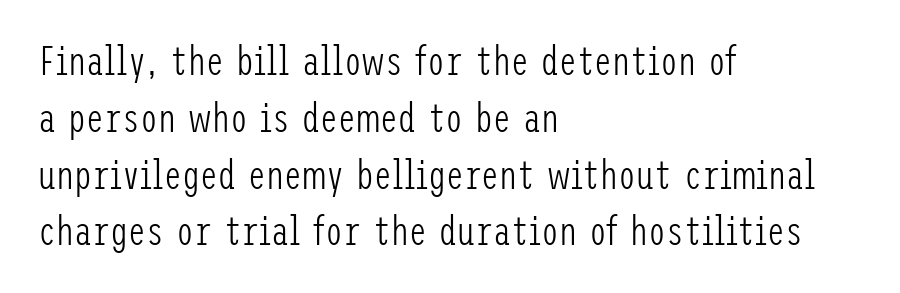
The image shows 40 px light, condensed sans-serif type, upright; set left-aligned, normal line spacing (1.42x), normal letter spacing, not underlined; low stroke contrast and a medium x-height.
